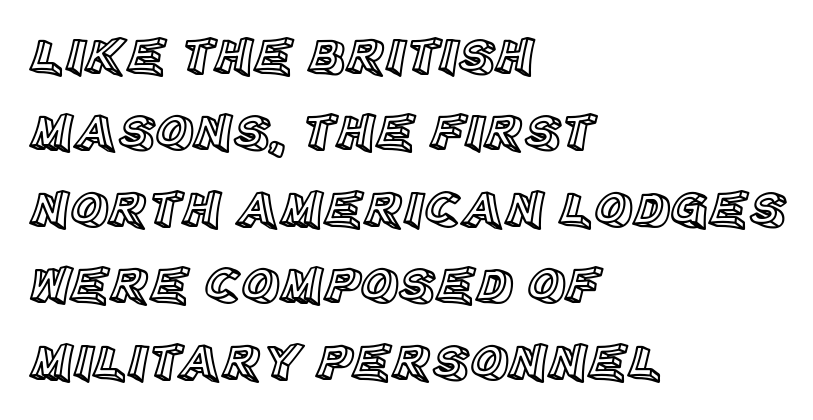
Q: Is the text italic (slanted)? A: Yes.
Q: Is the text underlined? A: No.
Q: How is the paragraph aligned? A: Left-aligned.
Q: Is the spacing between letters normal or unusually wide? A: Normal.
Q: Is the spacing between lines tight, normal or loose? A: Normal.
Q: Width (condensed, normal, or wide)? A: Normal.
Q: x-height? A: Large.
Q: Monospaced? A: No.
